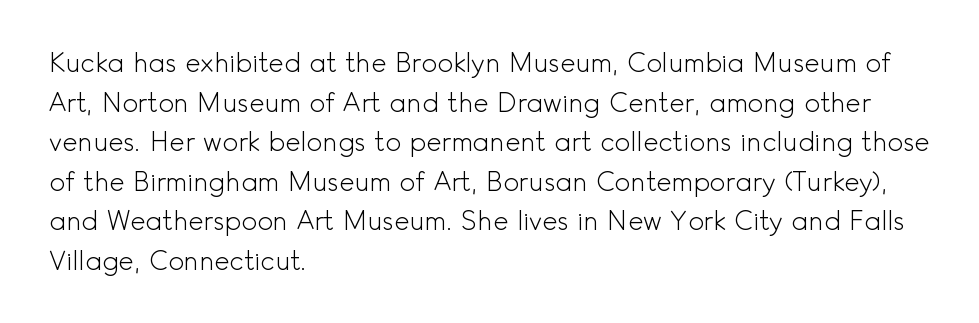
The block of text has a typical density, with ordinary space between rows. The line texture is even and compact thanks to regular tracking. Nothing heavy about these letters — not bold at all. Which margin do the lines hug? The left one — the right edge is uneven.
